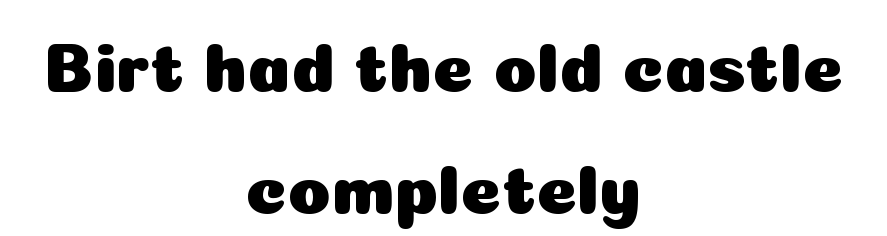
The image shows 70 px sans-serif type, upright; set centered, line spacing 1.74x, normal letter spacing, not underlined; low stroke contrast and a medium x-height.
